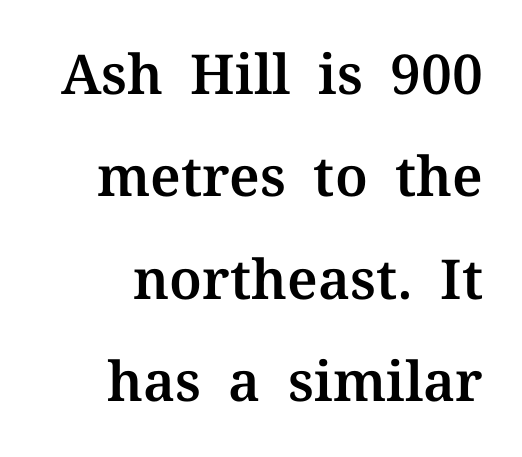
The image shows 55 px serif type, upright; set right-aligned, line spacing 1.86x, normal letter spacing, not underlined; medium stroke contrast and a medium x-height.
